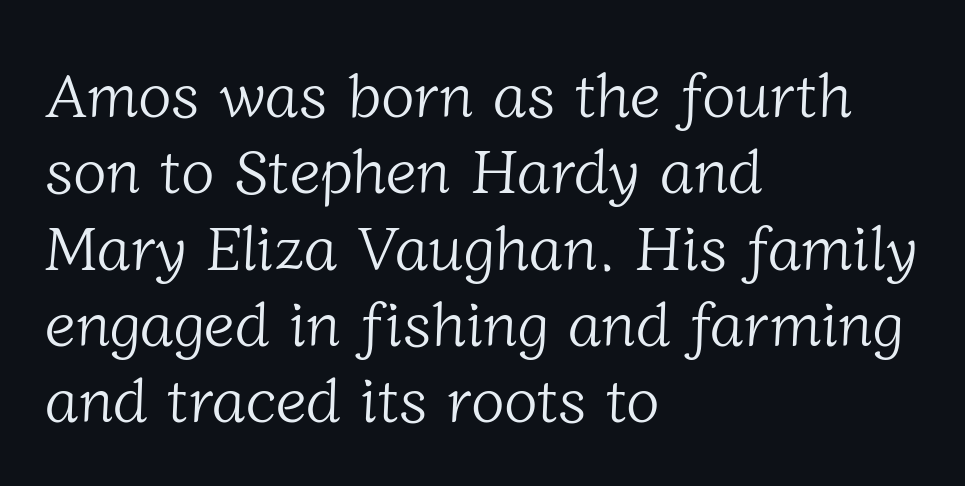
Q: Is the text bold? A: No.
Q: Is the typeface a serif or a sans-serif typeface? A: Serif.
Q: Is the text underlined? A: No.
Q: How is the paragraph aligned? A: Left-aligned.
Q: Is the spacing between letters normal or unusually wide? A: Normal.
Q: Width (condensed, normal, or wide)? A: Normal.
Q: Stroke contrast? A: Low.
Q: x-height? A: Medium.
Q: Monospaced? A: No.
